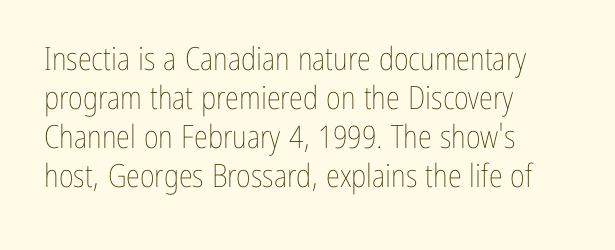
Q: Is the text bold? A: No.
Q: Is the text italic (slanted)? A: No, it is upright.
Q: Is the text underlined? A: No.
Q: How is the paragraph aligned? A: Left-aligned.
Q: Is the spacing between letters normal or unusually wide? A: Normal.
Q: Width (condensed, normal, or wide)? A: Condensed.
Q: Stroke contrast? A: Low.
Q: x-height? A: Medium.
Q: Monospaced? A: No.
